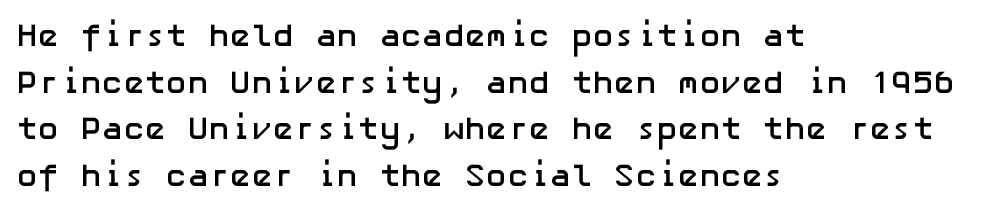
Only glyphs here, with clear space below each row. The characters display no serif detailing; their extremities are plain. You'd pick this weight for a headline — it's a proper bold. No extra tracking has been applied to these lines. A typesetter would call this leading conventional body-copy spacing. The rendering anchors every line to the left-hand side.
